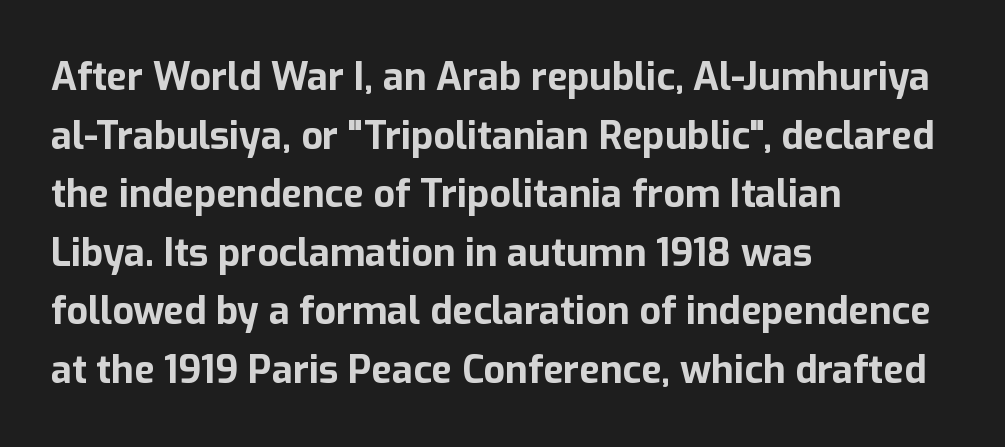
Q: Is the text bold? A: Yes.
Q: Is the text italic (slanted)? A: No, it is upright.
Q: Is the typeface a serif or a sans-serif typeface? A: Sans-serif.
Q: Is the text underlined? A: No.
Q: How is the paragraph aligned? A: Left-aligned.
Q: Is the spacing between letters normal or unusually wide? A: Normal.
Q: Is the spacing between lines tight, normal or loose? A: Normal.
Q: Width (condensed, normal, or wide)? A: Normal.
Q: Stroke contrast? A: Low.
Q: x-height? A: Medium.
Q: Monospaced? A: No.
